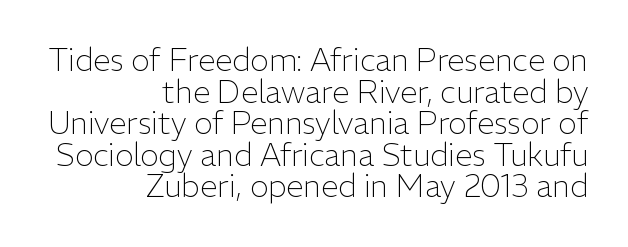
Q: Is the text bold? A: No.
Q: Is the text italic (slanted)? A: No, it is upright.
Q: Is the typeface a serif or a sans-serif typeface? A: Sans-serif.
Q: Is the text underlined? A: No.
Q: How is the paragraph aligned? A: Right-aligned.
Q: Is the spacing between letters normal or unusually wide? A: Normal.
Q: Is the spacing between lines tight, normal or loose? A: Tight.
Q: Width (condensed, normal, or wide)? A: Normal.
Q: Stroke contrast? A: Low.
Q: x-height? A: Medium.
Q: Monospaced? A: No.
